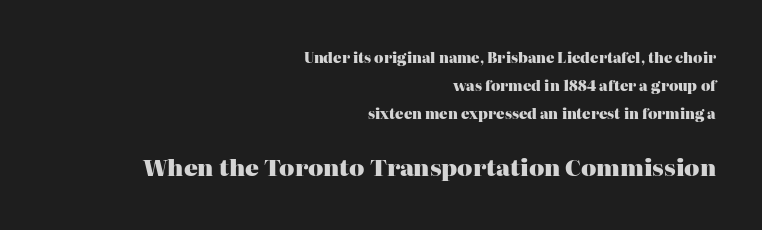
The image shows 23 px bold type, upright; set right-aligned, loose line spacing (1.99x), normal letter spacing, not underlined; the second (bottom) block is 1.64x larger.
